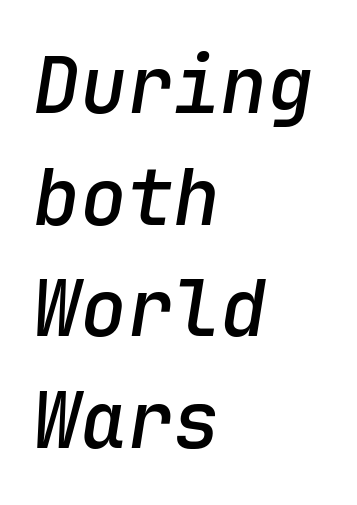
Q: Is the text bold? A: Semi-bold.
Q: Is the text italic (slanted)? A: Yes, it leans right by about 9 degrees.
Q: Is the text underlined? A: No.
Q: How is the paragraph aligned? A: Left-aligned.
Q: Is the spacing between letters normal or unusually wide? A: Normal.
Q: Is the spacing between lines tight, normal or loose? A: Normal.
Q: Width (condensed, normal, or wide)? A: Normal.
Q: Stroke contrast? A: Low.
Q: x-height? A: Medium.
Q: Monospaced? A: Yes.
